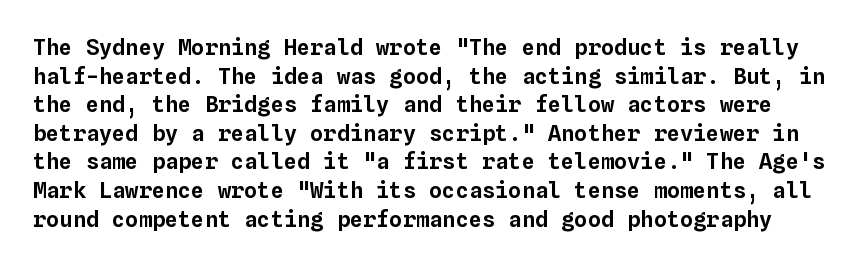
{"italic": "no", "underline": "no", "line_spacing": "normal", "line_spacing_ratio": 1.3, "letter_spacing": "normal", "letter_spacing_em": 0.0, "glyph_px": 22}
